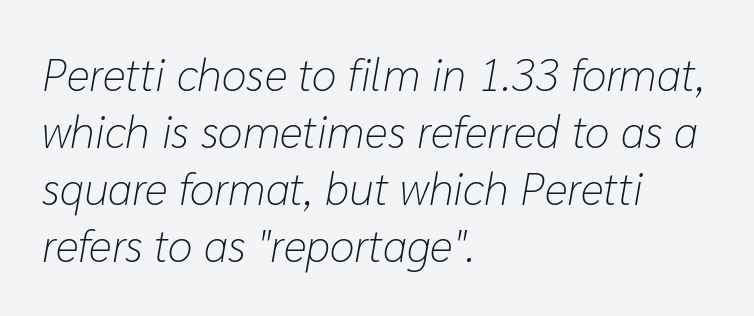
Q: Is the text bold? A: No.
Q: Is the text italic (slanted)? A: Yes, it leans right by about 10 degrees.
Q: Is the text underlined? A: No.
Q: How is the paragraph aligned? A: Left-aligned.
Q: Is the spacing between letters normal or unusually wide? A: Normal.
Q: Is the spacing between lines tight, normal or loose? A: Normal.
Q: Width (condensed, normal, or wide)? A: Normal.
Q: Stroke contrast? A: Low.
Q: x-height? A: Medium.
Q: Monospaced? A: No.
